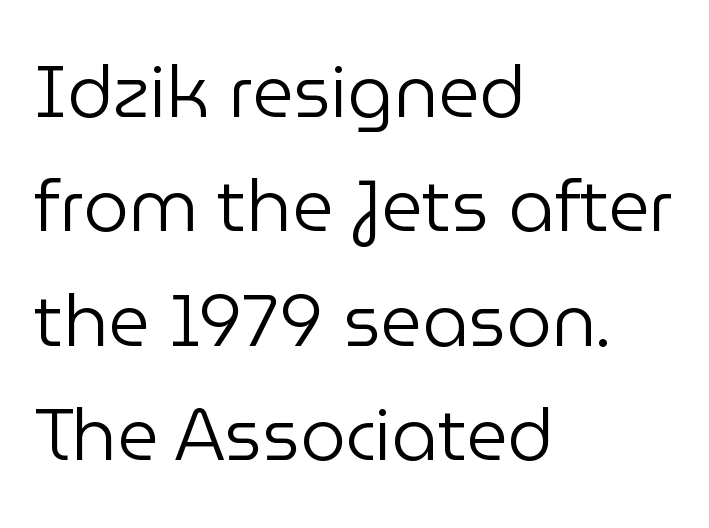
Q: Is the text bold? A: No.
Q: Is the text italic (slanted)? A: No, it is upright.
Q: Is the typeface a serif or a sans-serif typeface? A: Sans-serif.
Q: Is the text underlined? A: No.
Q: How is the paragraph aligned? A: Left-aligned.
Q: Is the spacing between letters normal or unusually wide? A: Normal.
Q: Is the spacing between lines tight, normal or loose? A: Normal.
Q: Width (condensed, normal, or wide)? A: Normal.
Q: Stroke contrast? A: Low.
Q: x-height? A: Medium.
Q: Monospaced? A: No.
